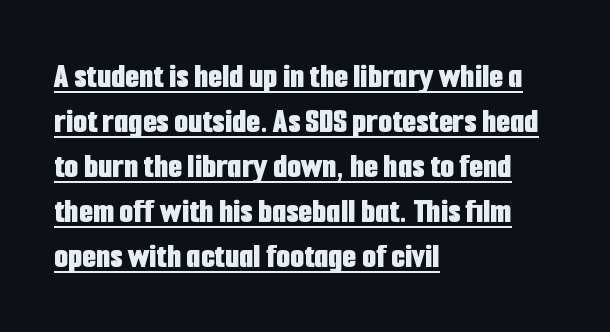
Q: Is the text bold? A: Yes.
Q: Is the text italic (slanted)? A: No, it is upright.
Q: Is the typeface a serif or a sans-serif typeface? A: Sans-serif.
Q: Is the text underlined? A: Yes.
Q: How is the paragraph aligned? A: Left-aligned.
Q: Is the spacing between letters normal or unusually wide? A: Normal.
Q: Is the spacing between lines tight, normal or loose? A: Normal.
Q: Width (condensed, normal, or wide)? A: Condensed.
Q: Stroke contrast? A: Low.
Q: x-height? A: Medium.
Q: Monospaced? A: No.
